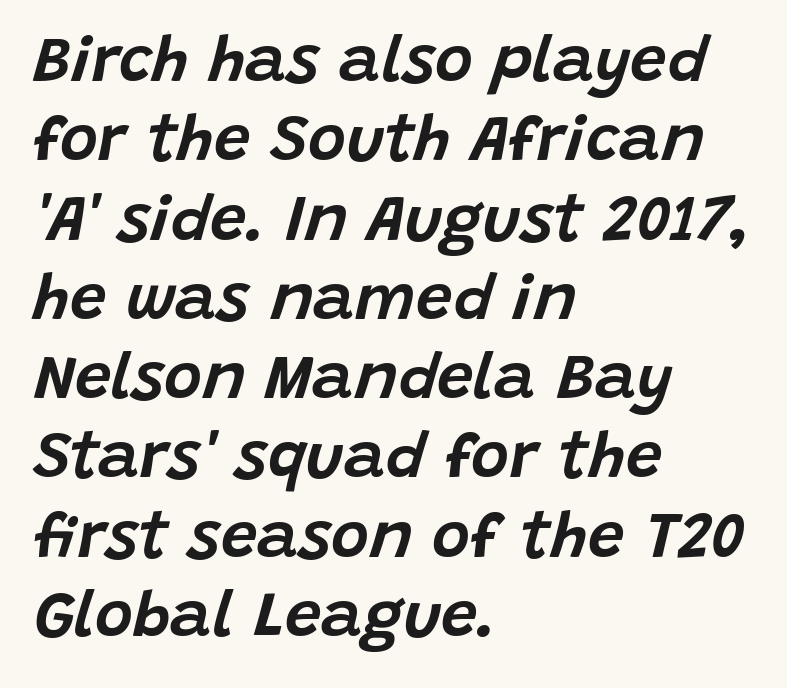
{"italic": "yes", "lean": "right", "slant_degrees": 15, "width": "normal", "stroke_contrast": "low", "x_height": "large", "monospaced": "no", "underline": "no", "align": "left", "line_spacing_ratio": 1.22, "letter_spacing": "normal", "letter_spacing_em": 0.0, "glyph_px": 65}
